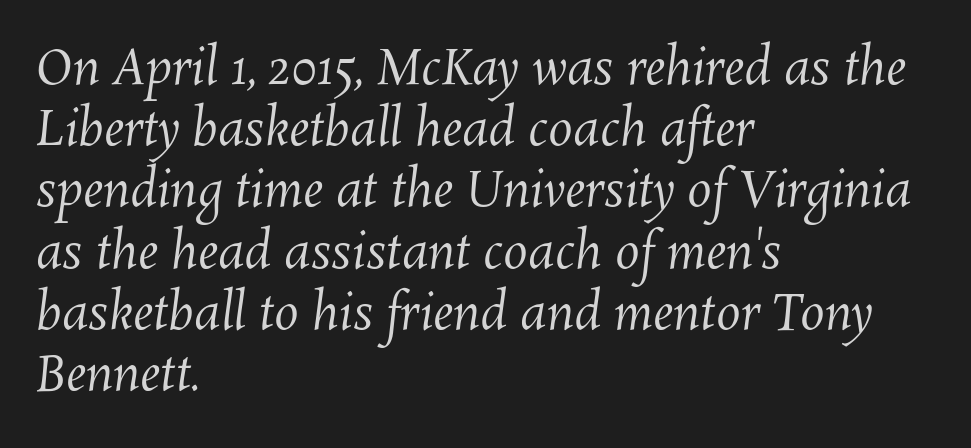
The image shows 49 px regular-weight type; set left-aligned, normal line spacing (1.25x), normal letter spacing, not underlined; medium stroke contrast and a medium x-height.
